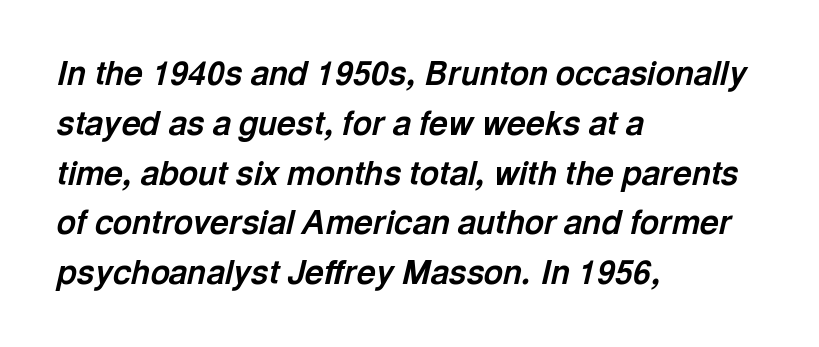
The image shows 33 px bold type, italic (leaning right); set left-aligned, normal line spacing (1.51x), normal letter spacing, not underlined; a medium x-height.
